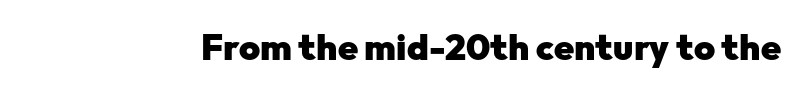
The image shows 36 px heavy sans-serif type, upright; set normal letter spacing, not underlined; low stroke contrast and a medium x-height.
